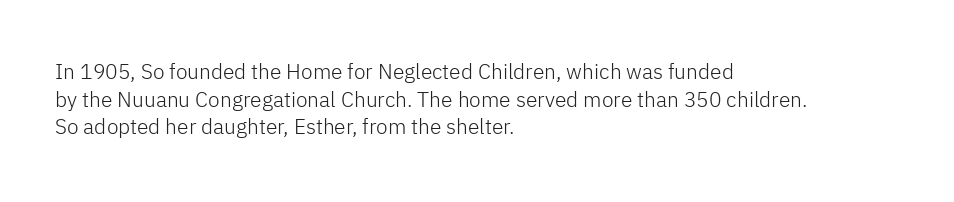
Teacher's note: observe the even left margin — that is flush-left alignment. The line texture is even and compact thanks to regular tracking. The lettering stays uniformly vertical, giving the passage a roman look. The baseline area is clear.
